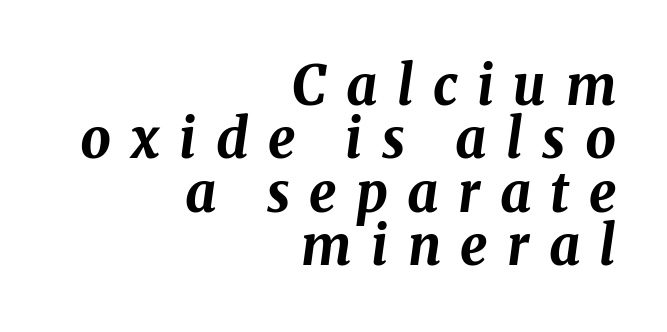
The image shows 54 px bold type, italic (leaning right); set right-aligned, tight line spacing (0.99x), unusually wide letter spacing (+0.36 em), not underlined; medium stroke contrast and a medium x-height.
